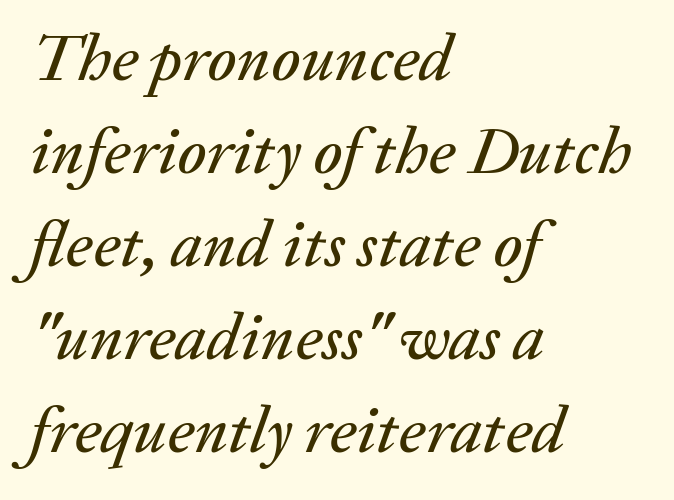
Q: Is the text italic (slanted)? A: Yes, it leans right by about 20 degrees.
Q: Is the text underlined? A: No.
Q: How is the paragraph aligned? A: Left-aligned.
Q: Is the spacing between letters normal or unusually wide? A: Normal.
Q: Is the spacing between lines tight, normal or loose? A: Normal.
Q: Width (condensed, normal, or wide)? A: Normal.
Q: Stroke contrast? A: Medium.
Q: x-height? A: Medium.
Q: Monospaced? A: No.
